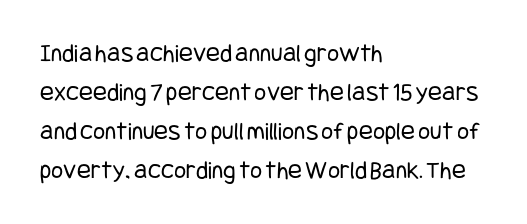
Each new line begins a customary step beneath the previous one. Students, note that the glyphs here touch the page at normal intervals. Letters rest on an invisible, unmarked baseline. Posture: upright roman.
